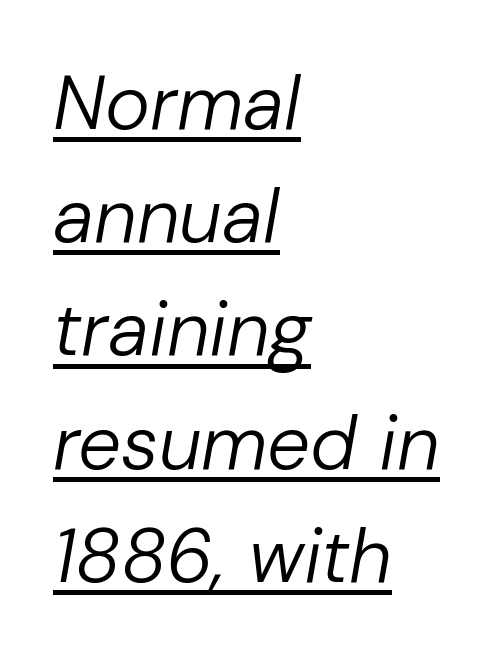
{"italic": "yes", "lean": "right", "slant_degrees": 10, "bold": "no", "weight": "regular", "width": "normal", "stroke_contrast": "low", "x_height": "medium", "monospaced": "no", "underline": "yes", "align": "left", "line_spacing": "normal", "line_spacing_ratio": 1.49, "letter_spacing": "normal", "letter_spacing_em": 0.0, "glyph_px": 76}
